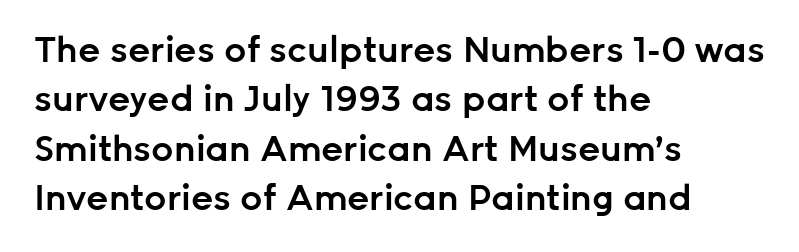
Each letter keeps its own natural width here, so spacing adapts to shape. Does the type have serifs? No, each stem ends abruptly. The rendering uses a semibold face; strokes are thickened but not to full bold. The vertical gap from one line to the next is medium.
